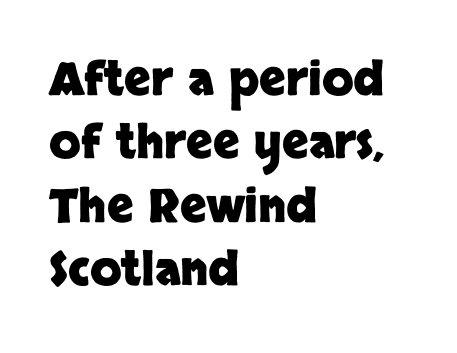
Think of a printed novel: that variable character pitch is what you see here. Compared with a centered layout, this one pins lines to the left instead. Examine the stroke ends and you'll find no serifs. Style check: upright. What stands out about the letter spacing? Nothing — it is the standard amount.
